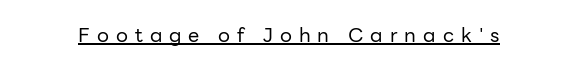
The image shows 20 px text type, upright; set unusually wide letter spacing (+0.35 em), underlined.
